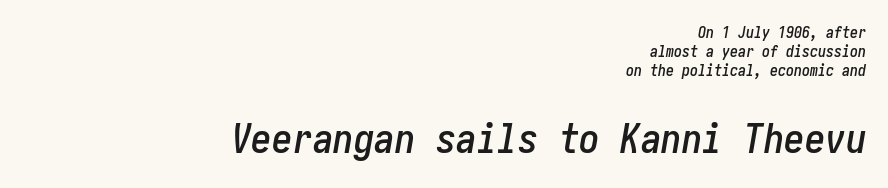
The setting favours the right margin, as signatures and pull-quotes sometimes do. Compare the two chunks: the lower has the greater cap height. Style check: oblique. Lines of text with bare space underneath.
